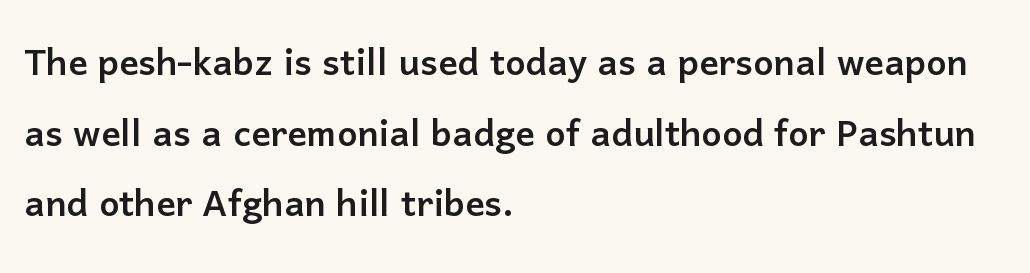
The specimen omits any rule beneath the text block's lines. Visually the block forms a straight wall on the left and a jagged coastline on the right. Do the letters lean? They stand straight. The gaps between neighbouring characters are ordinary and unremarkable. These lines are rendered in a variable-pitch font. Compared with typical paragraphs, the rows here are spaced about the same.
